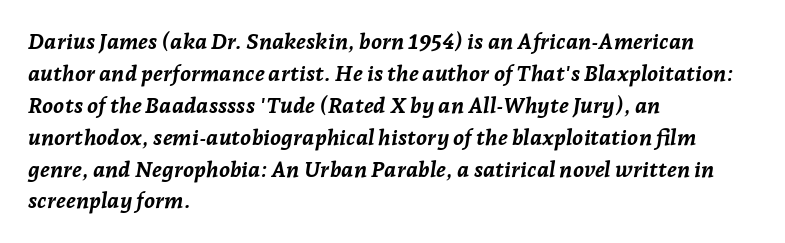
Q: Is the text bold? A: Yes.
Q: Is the text italic (slanted)? A: Yes, it leans right by about 7 degrees.
Q: Is the text underlined? A: No.
Q: How is the paragraph aligned? A: Left-aligned.
Q: Is the spacing between letters normal or unusually wide? A: Normal.
Q: Is the spacing between lines tight, normal or loose? A: Normal.
